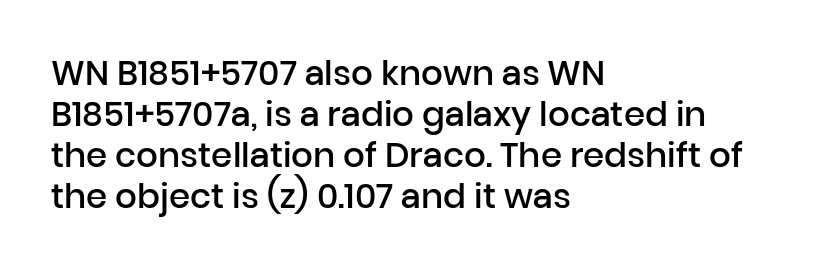
The image shows 34 px semibold sans-serif type, upright; set left-aligned, line spacing 1.21x, normal letter spacing, not underlined; low stroke contrast and a medium x-height.
